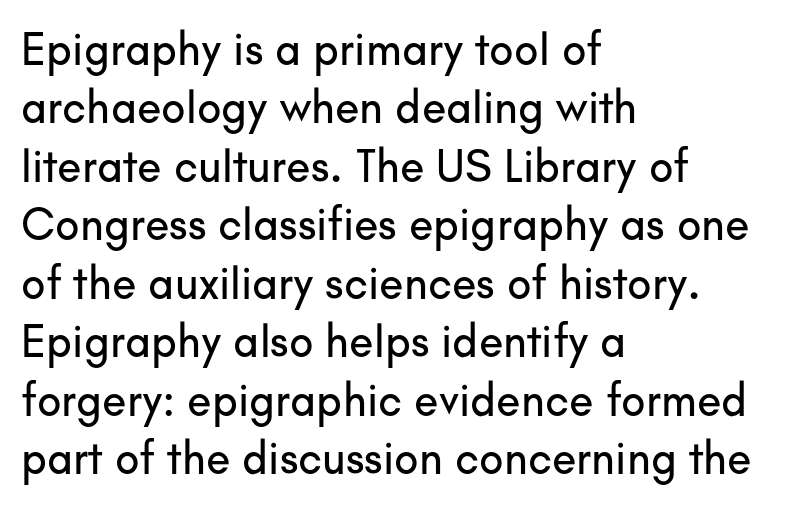
The image shows 45 px sans-serif type, upright; set left-aligned, normal line spacing (1.3x), normal letter spacing, not underlined; low stroke contrast and a small x-height.
